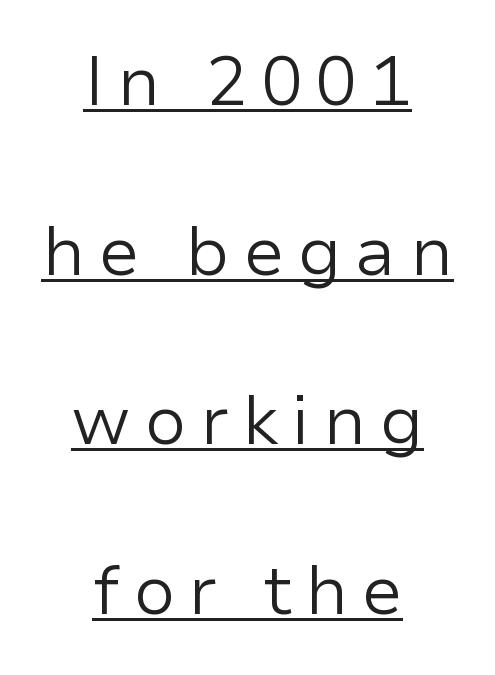
Q: Is the text bold? A: No.
Q: Is the text italic (slanted)? A: No, it is upright.
Q: Is the typeface a serif or a sans-serif typeface? A: Sans-serif.
Q: Is the text underlined? A: Yes.
Q: How is the paragraph aligned? A: Centered.
Q: Is the spacing between lines tight, normal or loose? A: Loose.
Q: Width (condensed, normal, or wide)? A: Normal.
Q: Stroke contrast? A: Low.
Q: x-height? A: Medium.
Q: Monospaced? A: No.
